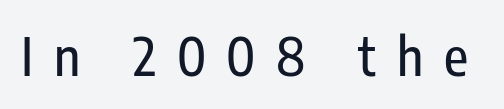
The image shows 53 px condensed sans-serif type, upright; set unusually wide letter spacing (+0.39 em), not underlined; low stroke contrast and a medium x-height.
